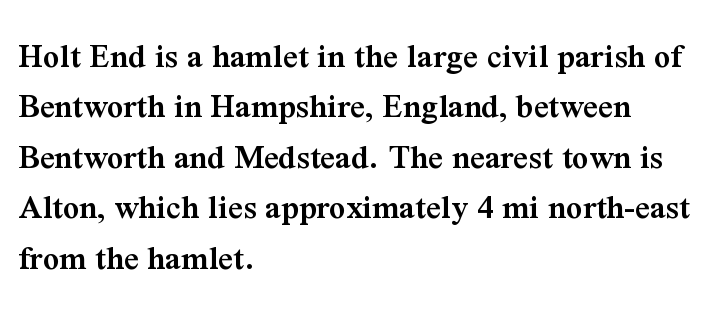
Words float on clear page, feet unadorned. How would I describe the line gaps? Plain and ordinary. How heavy is the stroke? Medium-heavy — a semibold, shy of bold. Quick note: not italic, upright. Yep, those are serifs on the letters. Students, note that the glyphs here touch the page at normal intervals.
